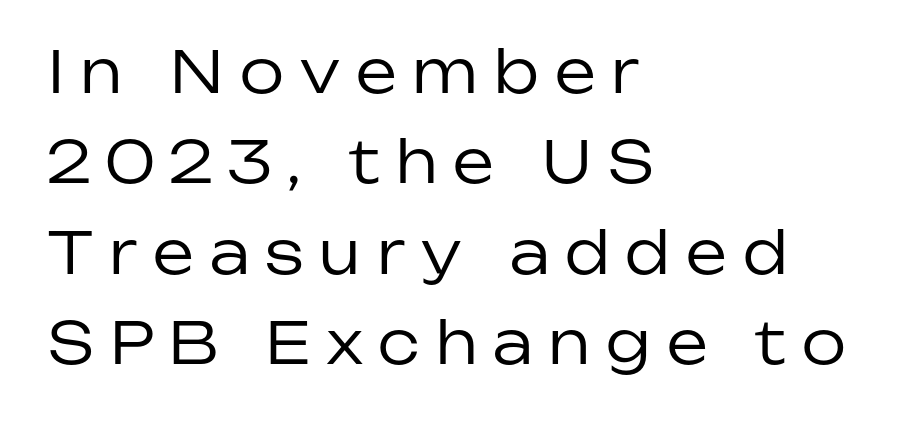
Q: Is the text bold? A: No.
Q: Is the text italic (slanted)? A: No, it is upright.
Q: Is the typeface a serif or a sans-serif typeface? A: Sans-serif.
Q: Is the text underlined? A: No.
Q: How is the paragraph aligned? A: Left-aligned.
Q: Is the spacing between letters normal or unusually wide? A: Unusually wide.
Q: Is the spacing between lines tight, normal or loose? A: Normal.
Q: Width (condensed, normal, or wide)? A: Normal.
Q: Stroke contrast? A: Low.
Q: x-height? A: Medium.
Q: Monospaced? A: No.
